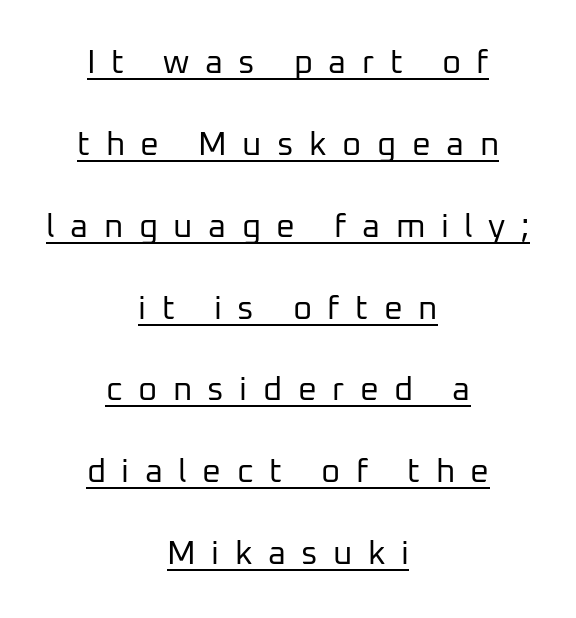
Q: Is the text bold? A: No.
Q: Is the text italic (slanted)? A: No, it is upright.
Q: Is the typeface a serif or a sans-serif typeface? A: Sans-serif.
Q: Is the text underlined? A: Yes.
Q: How is the paragraph aligned? A: Centered.
Q: Is the spacing between letters normal or unusually wide? A: Unusually wide.
Q: Is the spacing between lines tight, normal or loose? A: Loose.
Q: Width (condensed, normal, or wide)? A: Normal.
Q: Stroke contrast? A: Low.
Q: x-height? A: Medium.
Q: Monospaced? A: No.
